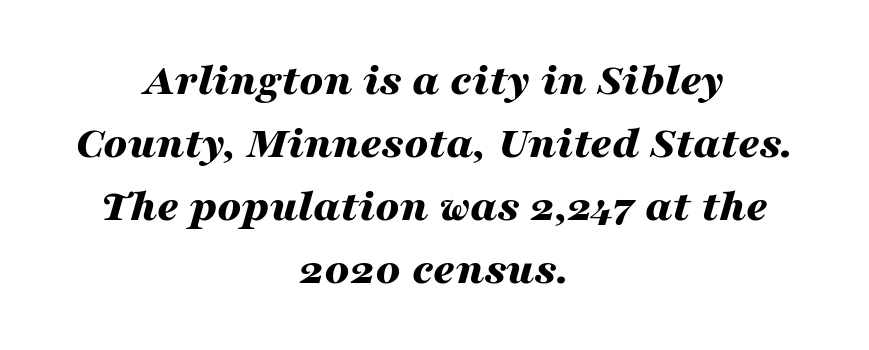
{"italic": "yes", "lean": "right", "slant_degrees": 16, "bold": "yes", "weight": "bold", "width": "wide", "stroke_contrast": "medium", "x_height": "medium", "monospaced": "no", "underline": "no", "align": "center", "line_spacing": "normal", "line_spacing_ratio": 1.34, "letter_spacing": "normal", "letter_spacing_em": 0.0, "glyph_px": 47}
